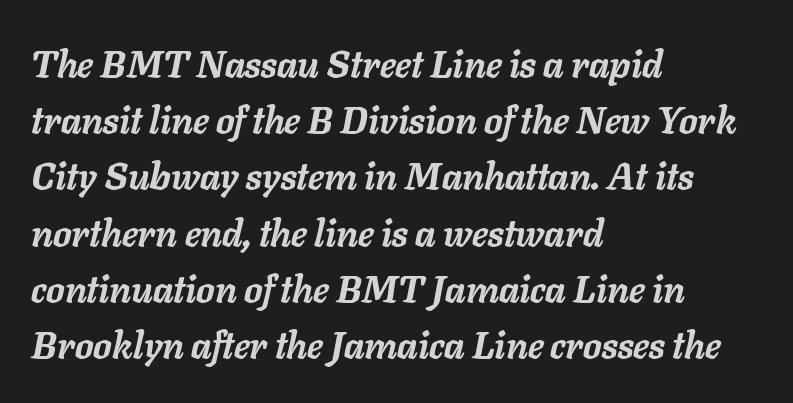
An italicized treatment has been applied to the whole sample. This rendering features lettering with no underline. A normal amount of white space separates one row of letters from the next. The rag falls on the right side of this text block.
